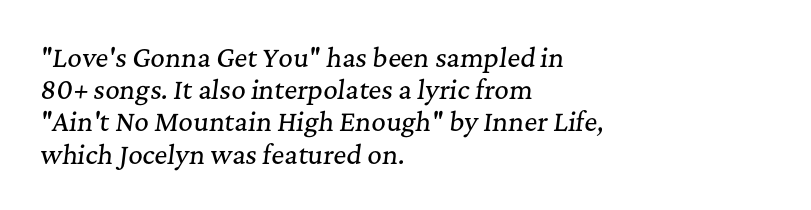
{"italic": "yes", "lean": "right", "slant_degrees": 7, "underline": "no", "align": "left", "line_spacing": "normal", "line_spacing_ratio": 1.29, "letter_spacing": "normal", "letter_spacing_em": 0.0, "glyph_px": 25}
